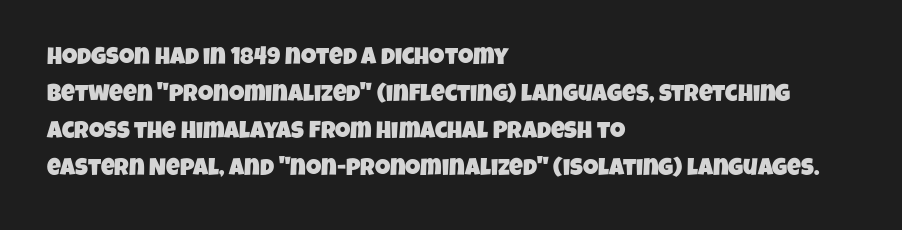
The image shows 24 px text type; set left-aligned, normal line spacing (1.54x), normal letter spacing, not underlined.
